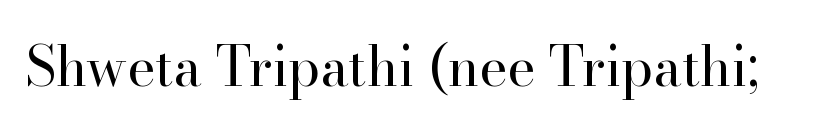
{"serif": "yes", "italic": "no", "bold": "no", "weight": "regular", "width": "normal", "stroke_contrast": "high", "x_height": "small", "monospaced": "no", "underline": "no", "letter_spacing": "normal", "letter_spacing_em": 0.0, "glyph_px": 54}
